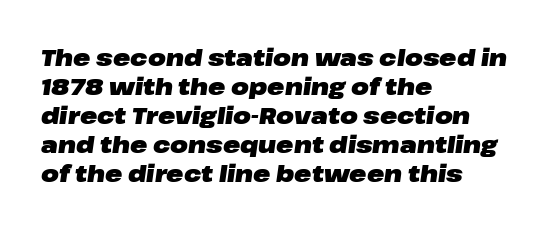
Anything drawn beneath the words? Only blank space. Honestly, the row spacing looks completely unremarkable. Slanted lettering throughout. Leftover space on each line is placed entirely after the last word. Here the glyphs are tracked normally, forming tight word shapes. A full-strength bold gives these letters their thick strokes.
